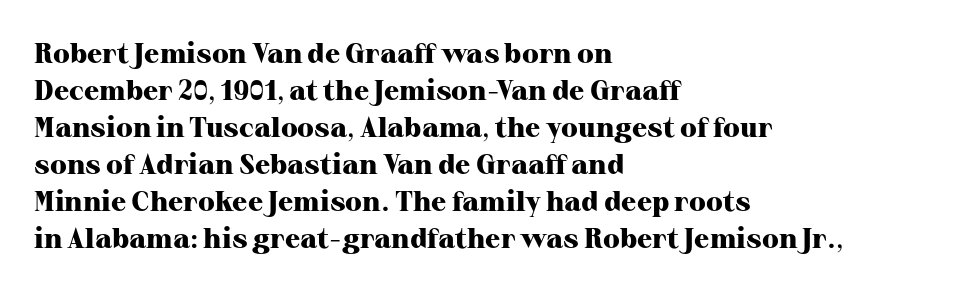
The characters display serif detailing at their extremities. These lines are rendered in a variable-pitch font. Notice how thick the strokes are: this is what a full bold looks like. The typesetter chose a ragged-right arrangement here. Posture: upright roman.
